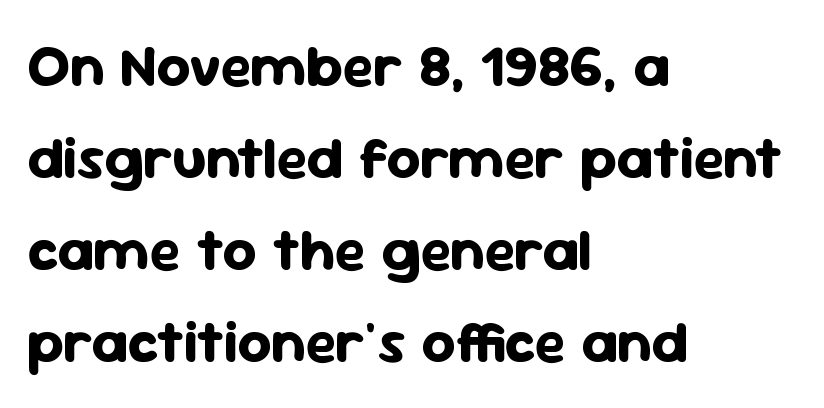
{"serif": "no", "italic": "no", "bold": "yes", "weight": "bold", "width": "normal", "stroke_contrast": "low", "x_height": "medium", "monospaced": "no", "underline": "no", "align": "left", "line_spacing": "normal", "line_spacing_ratio": 1.56, "letter_spacing": "normal", "letter_spacing_em": 0.0, "glyph_px": 59}
